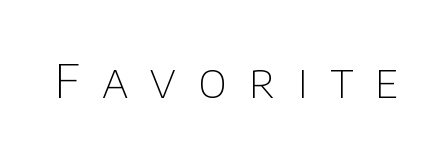
The image shows 47 px thin sans-serif type, upright; set unusually wide letter spacing (+0.47 em), not underlined; low stroke contrast and a large x-height.
